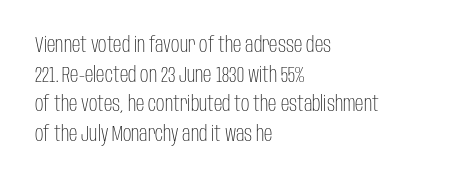
Q: Is the text bold? A: No.
Q: Is the text italic (slanted)? A: No, it is upright.
Q: Is the text underlined? A: No.
Q: How is the paragraph aligned? A: Left-aligned.
Q: Is the spacing between letters normal or unusually wide? A: Normal.
Q: Is the spacing between lines tight, normal or loose? A: Normal.
